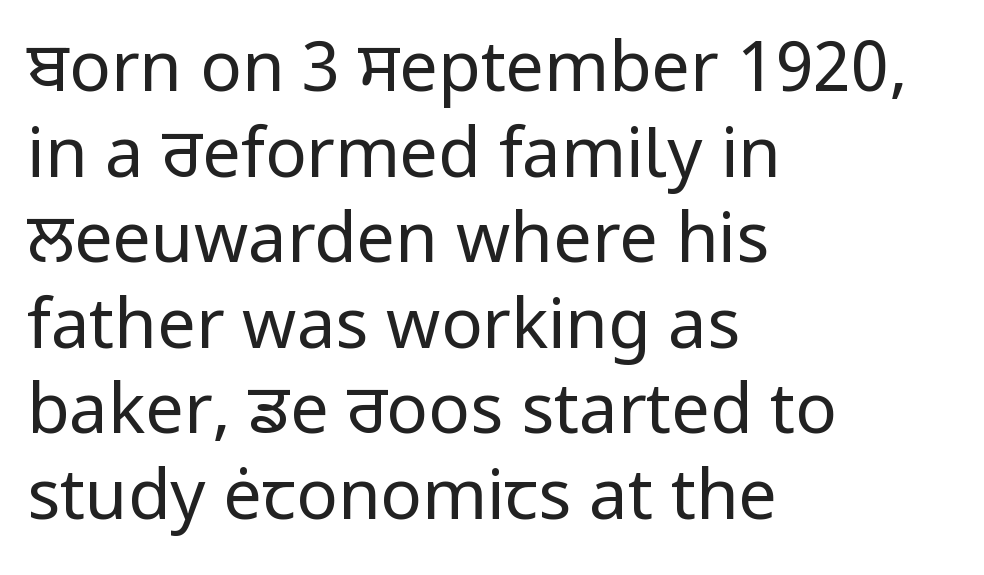
Note: no serifs on the glyphs. The space beneath each line is pristine and unruled. This rendering leaves character spacing at its baseline value. Proportional: the letters do not fall into vertical columns. A student would call this left alignment; a typographer would say flush left, rag right.
